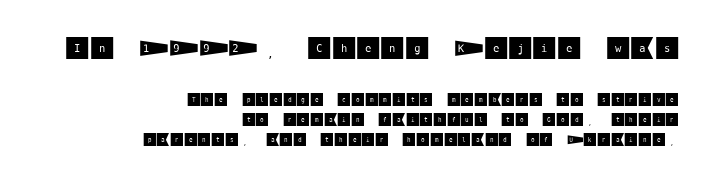
The rendering shrinks the type as you move from the upper chunk to the lower. Ordinary non-slanted type is in use. Right-aligned paragraph, ragged on the left. Has an underline been added? It has not. The rows are spaced the way most documents space them. The letters sit at their default tracking, neither squeezed nor spread.
